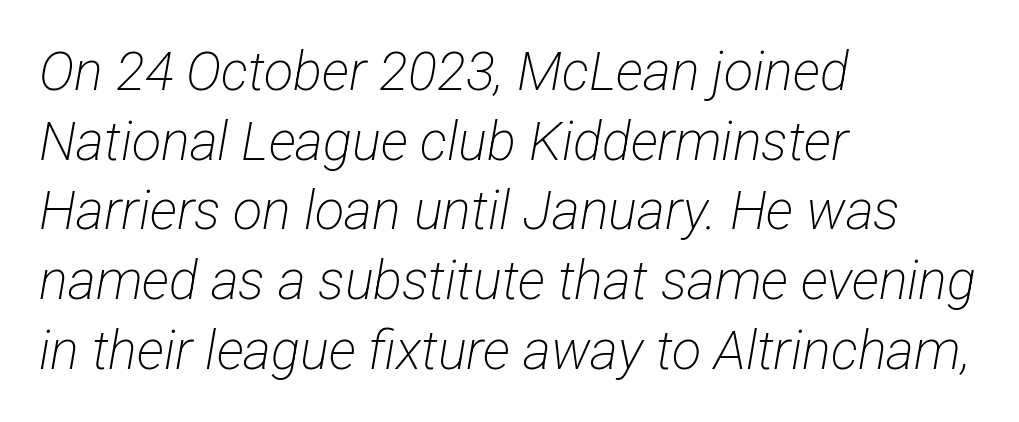
{"serif": "no", "bold": "no", "weight": "light", "width": "condensed", "stroke_contrast": "low", "x_height": "medium", "monospaced": "no", "underline": "no", "align": "left", "line_spacing": "normal", "line_spacing_ratio": 1.29, "letter_spacing": "normal", "letter_spacing_em": 0.0, "glyph_px": 54}
